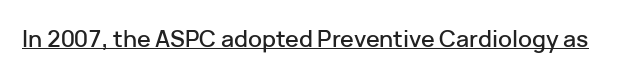
{"italic": "no", "underline": "yes", "letter_spacing": "normal", "letter_spacing_em": 0.0, "glyph_px": 23}
